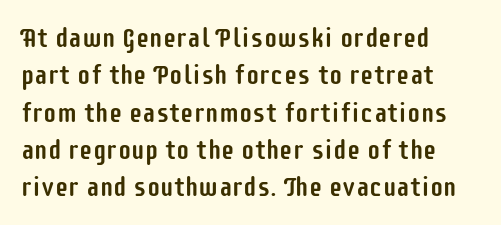
{"italic": "no", "underline": "no", "align": "left", "line_spacing": "normal", "line_spacing_ratio": 1.38, "letter_spacing": "normal", "letter_spacing_em": 0.0, "glyph_px": 27}
